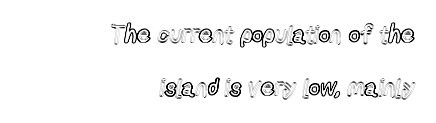
Caption: multi-line text, flush right, ragged left. Students, observe: this is what heavily led, spacious text looks like. Any mark beneath the type? The region is blank. The face used here is rendered with its standard letterfit.
